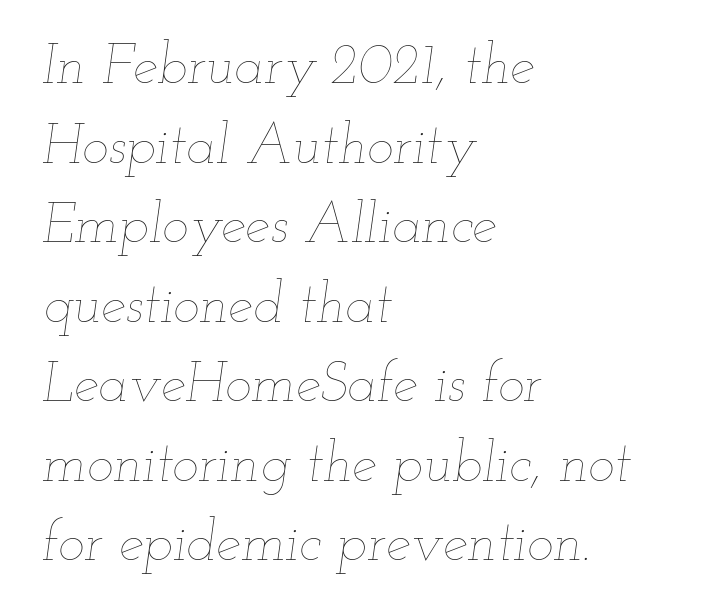
Tracking value appears to be zero — textbook default spacing. Horizontal bands of white between lines are of average thickness. The paragraph shown leans on its left margin. Nothing heavy about these letters — not bold at all. The area under the type is left untouched. The face used here has a pronounced slope to its letters.
